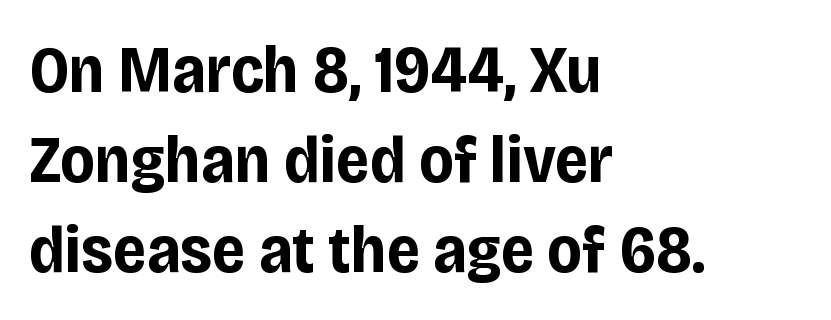
The paragraph shown leans on its left margin. Quick note: interline space is typical. The line texture is even and compact thanks to regular tracking. Heavy-handed strokes throughout: this text is bold.
